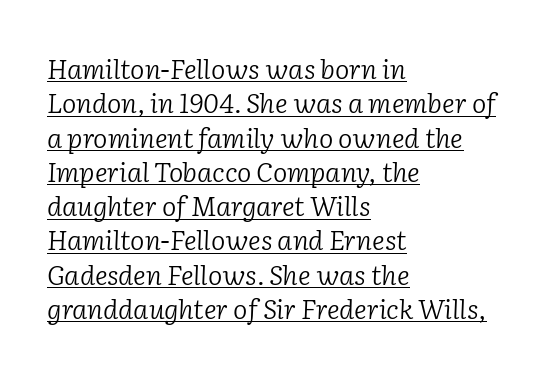
{"italic": "yes", "lean": "right", "slant_degrees": 2, "bold": "no", "underline": "yes", "align": "left", "line_spacing": "normal", "line_spacing_ratio": 1.27, "letter_spacing": "normal", "letter_spacing_em": 0.0, "glyph_px": 27}
